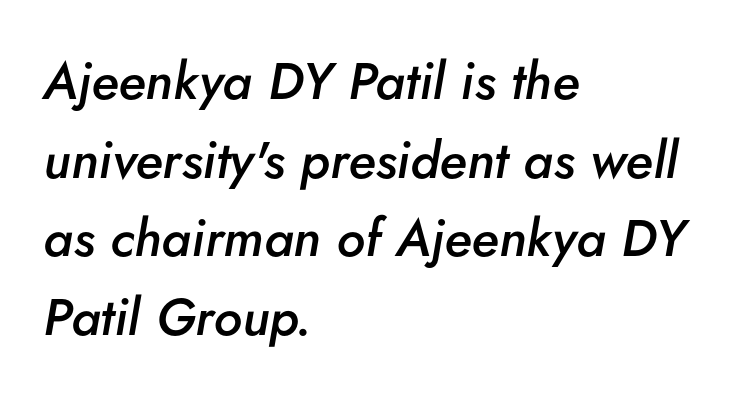
{"italic": "yes", "lean": "right", "slant_degrees": 5, "bold": "semi", "weight": "semibold", "width": "normal", "stroke_contrast": "low", "x_height": "small", "monospaced": "no", "underline": "no", "align": "left", "line_spacing": "normal", "line_spacing_ratio": 1.51, "letter_spacing": "normal", "letter_spacing_em": 0.0, "glyph_px": 52}
